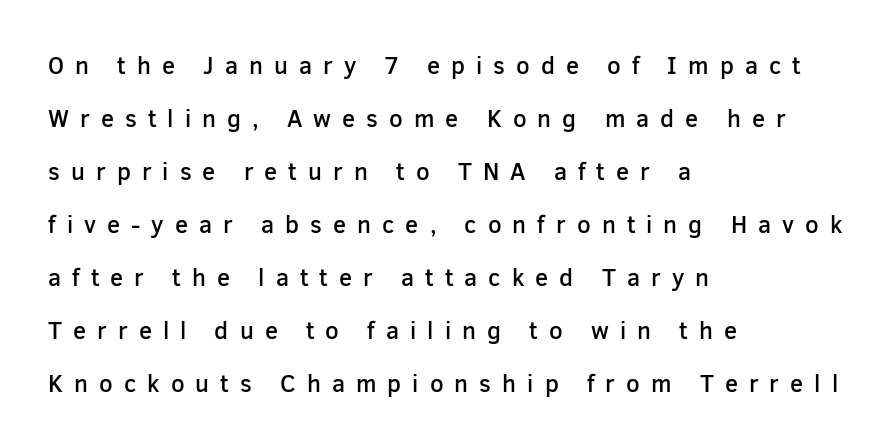
The image shows 24 px text type, upright; set left-aligned, loose line spacing (2.21x), unusually wide letter spacing (+0.46 em), not underlined.
